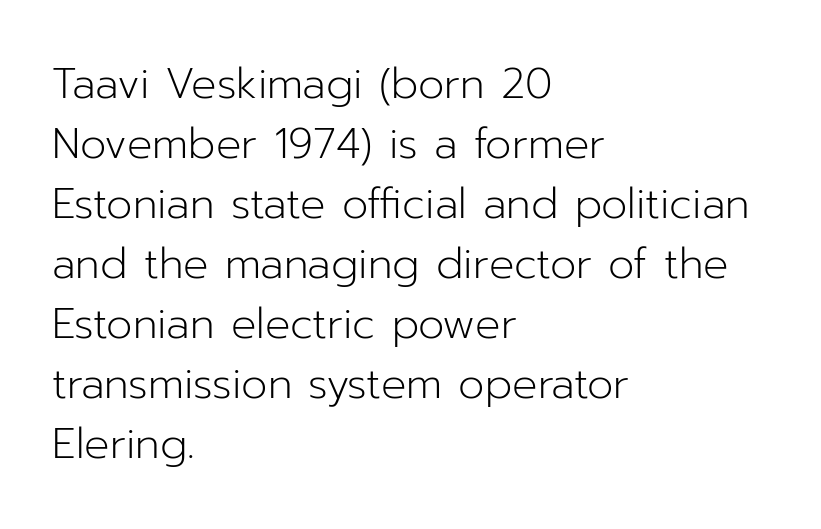
The typography opts for an upright posture over an oblique one. The passage shown has conventional tracking throughout. Summary of weight: not heavy and not bold. A bare baseline throughout the passage. Layout note: lines flush left. A typesetter would call this proportional, since set widths differ per character.
